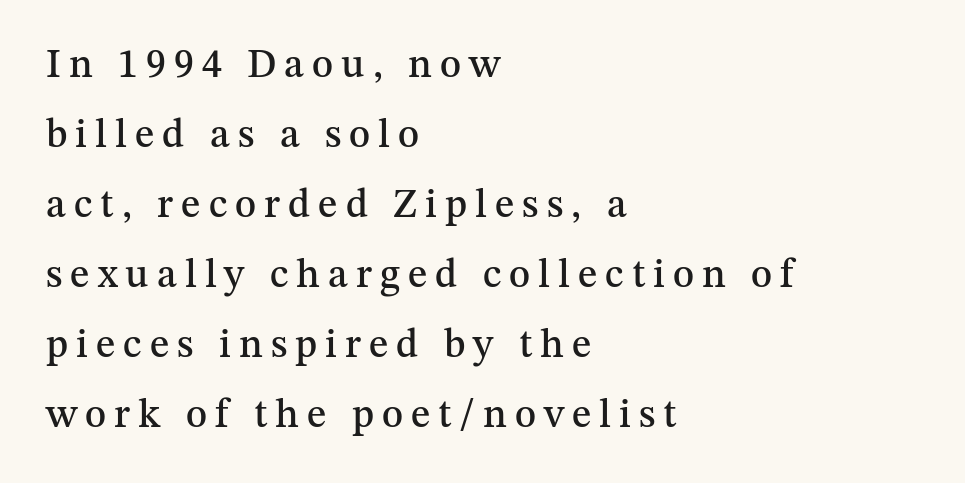
The image shows 40 px serif type, upright; set left-aligned, line spacing 1.75x, unusually wide letter spacing (+0.2 em), not underlined; medium stroke contrast and a medium x-height.
